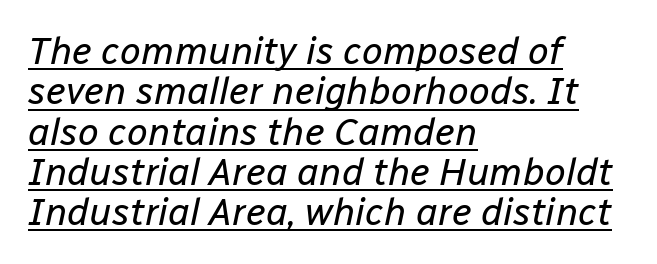
Q: Is the text bold? A: No.
Q: Is the text italic (slanted)? A: Yes, it leans right by about 12 degrees.
Q: Is the text underlined? A: Yes.
Q: How is the paragraph aligned? A: Left-aligned.
Q: Is the spacing between letters normal or unusually wide? A: Normal.
Q: Is the spacing between lines tight, normal or loose? A: Tight.
Q: Width (condensed, normal, or wide)? A: Normal.
Q: Stroke contrast? A: Low.
Q: x-height? A: Medium.
Q: Monospaced? A: No.
